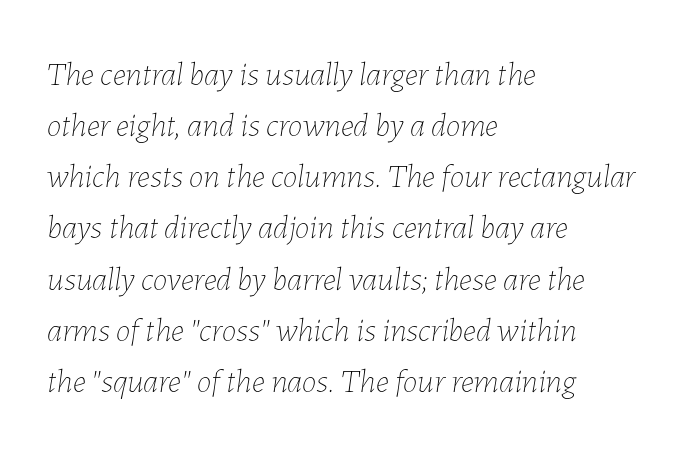
Q: Is the text bold? A: No.
Q: Is the text italic (slanted)? A: Yes, it leans right by about 7 degrees.
Q: Is the text underlined? A: No.
Q: How is the paragraph aligned? A: Left-aligned.
Q: Is the spacing between letters normal or unusually wide? A: Normal.
Q: Is the spacing between lines tight, normal or loose? A: Normal.
Q: Width (condensed, normal, or wide)? A: Normal.
Q: Stroke contrast? A: Low.
Q: x-height? A: Medium.
Q: Monospaced? A: No.
